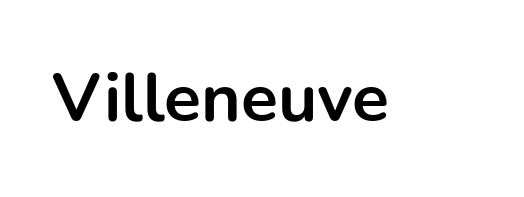
Q: Is the text bold? A: Yes.
Q: Is the text italic (slanted)? A: No, it is upright.
Q: Is the typeface a serif or a sans-serif typeface? A: Sans-serif.
Q: Is the text underlined? A: No.
Q: Is the spacing between letters normal or unusually wide? A: Normal.
Q: Width (condensed, normal, or wide)? A: Normal.
Q: Stroke contrast? A: Low.
Q: x-height? A: Medium.
Q: Monospaced? A: No.
